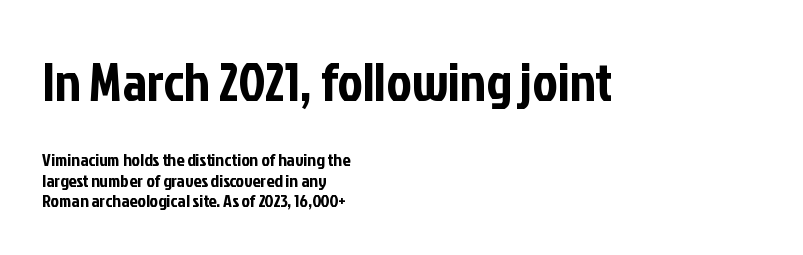
Vertically, the passage feels compressed, each row crowding the next. There is no visible air inserted between adjacent glyphs. The text block is weighted toward the left margin, trailing off unevenly rightward. Does the lettering tilt? It doesn't — this is upright. This sample has the flowing, uneven cadence of proportional lettering.
